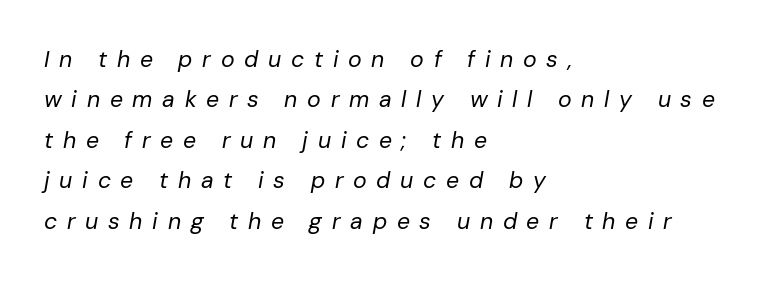
The image shows 23 px text type, italic (leaning right); set left-aligned, line spacing 1.76x, unusually wide letter spacing (+0.42 em), not underlined.
